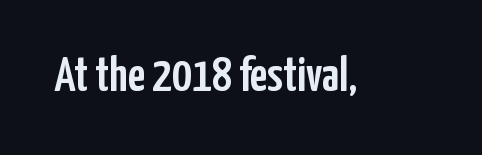
Q: Is the text italic (slanted)? A: No, it is upright.
Q: Is the typeface a serif or a sans-serif typeface? A: Sans-serif.
Q: Is the text underlined? A: No.
Q: Is the spacing between letters normal or unusually wide? A: Normal.
Q: Width (condensed, normal, or wide)? A: Condensed.
Q: Stroke contrast? A: Low.
Q: x-height? A: Medium.
Q: Monospaced? A: No.
